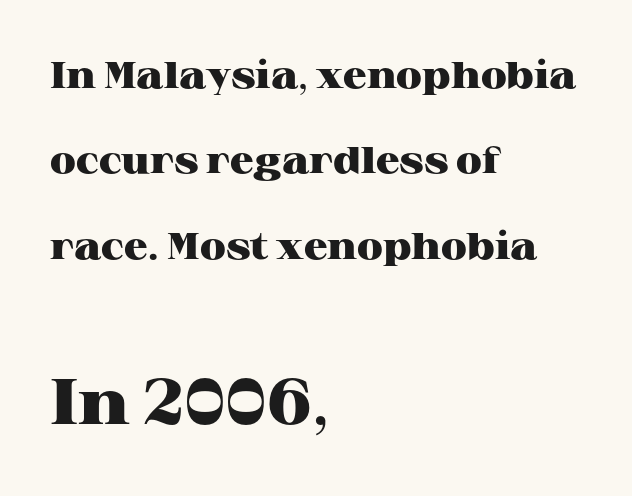
Q: Is the text bold? A: Yes.
Q: Is the text italic (slanted)? A: No, it is upright.
Q: Is the typeface a serif or a sans-serif typeface? A: Serif.
Q: Is the text underlined? A: No.
Q: How is the paragraph aligned? A: Left-aligned.
Q: Is the spacing between letters normal or unusually wide? A: Normal.
Q: Is the spacing between lines tight, normal or loose? A: Loose.
Q: Which block of text is set in a larger size, the first (top) or the second (bottom)? A: The second (bottom) one.
Q: Width (condensed, normal, or wide)? A: Wide.
Q: Stroke contrast? A: High.
Q: x-height? A: Medium.
Q: Monospaced? A: No.
